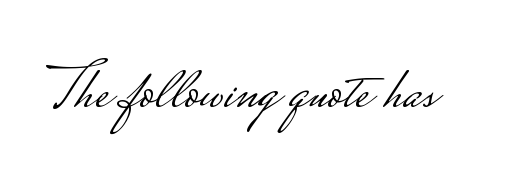
The image shows 63 px light, wide sans-serif type; set normal letter spacing, not underlined; low stroke contrast.
